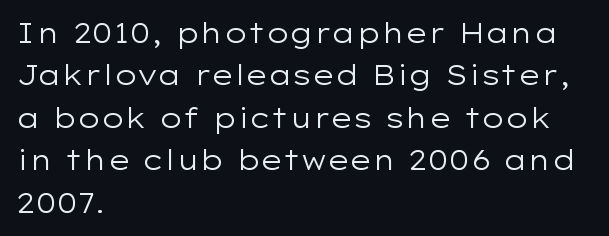
The image shows 27 px text type, upright; set left-aligned, normal line spacing (1.57x), normal letter spacing, not underlined.
